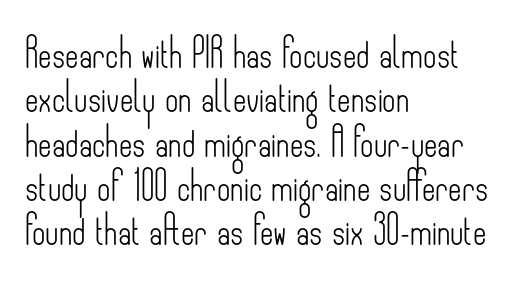
The image shows 29 px light, condensed sans-serif type, upright; set left-aligned, normal line spacing (1.53x), normal letter spacing, not underlined; low stroke contrast and a small x-height.
